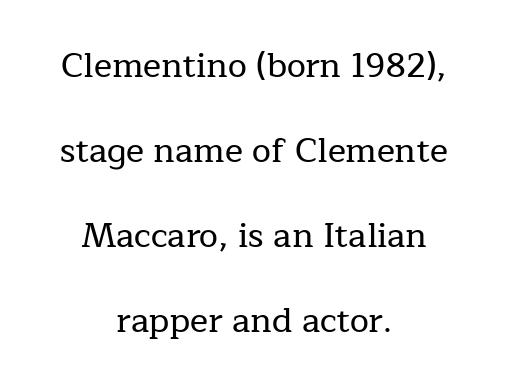
Q: Is the text italic (slanted)? A: No, it is upright.
Q: Is the typeface a serif or a sans-serif typeface? A: Serif.
Q: Is the text underlined? A: No.
Q: How is the paragraph aligned? A: Centered.
Q: Is the spacing between letters normal or unusually wide? A: Normal.
Q: Is the spacing between lines tight, normal or loose? A: Loose.
Q: Width (condensed, normal, or wide)? A: Normal.
Q: Stroke contrast? A: Low.
Q: x-height? A: Medium.
Q: Monospaced? A: No.
